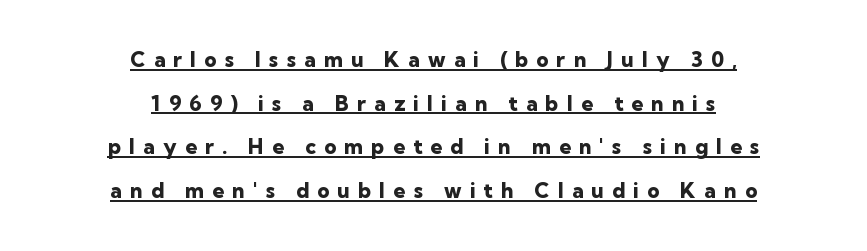
Letter spacing: wide. A baseline rule has been typeset under these characters. The line-height multiplier appears high, well above default. The typesetter chose a symmetrical, centered arrangement here. Bold? Absolutely — the strokes are thick and heavy. Notice how the stems are strictly vertical — no italics here.
